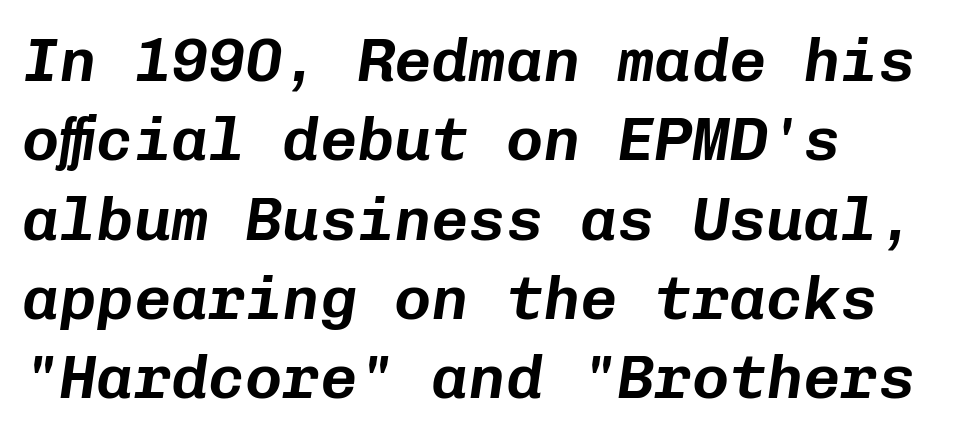
The specimen reads as italic at a glance. These lines stack with their left ends in a neat column. This rendering features lettering with no underline. The letterforms sit shoulder to shoulder at normal distance.
